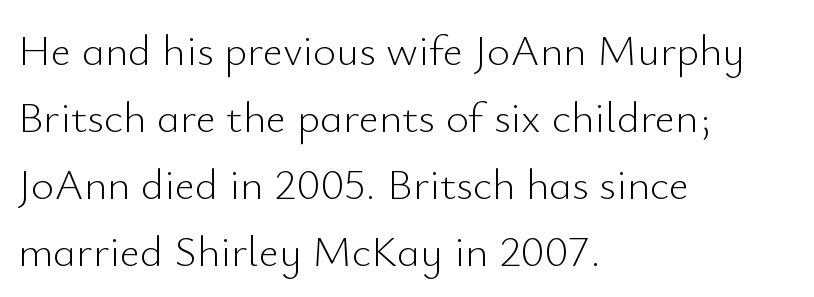
{"serif": "no", "italic": "no", "bold": "no", "weight": "light", "width": "normal", "stroke_contrast": "low", "x_height": "small", "monospaced": "no", "underline": "no", "align": "left", "line_spacing": "normal", "line_spacing_ratio": 1.52, "letter_spacing": "normal", "letter_spacing_em": 0.0, "glyph_px": 44}
